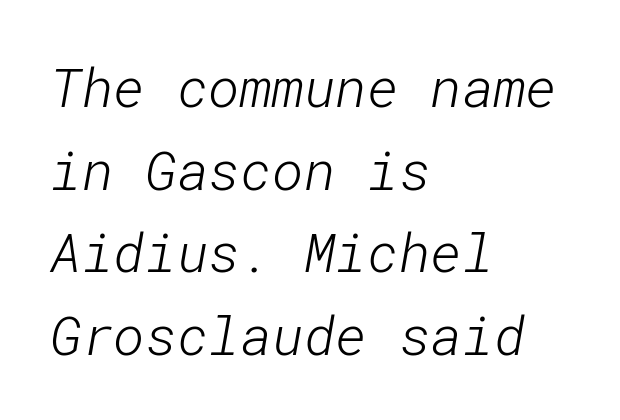
{"serif": "no", "bold": "no", "weight": "light", "width": "normal", "stroke_contrast": "low", "x_height": "medium", "underline": "no", "align": "left", "line_spacing": "normal", "line_spacing_ratio": 1.53, "letter_spacing": "normal", "letter_spacing_em": 0.0, "glyph_px": 54}
